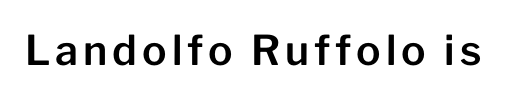
Q: Is the text italic (slanted)? A: No, it is upright.
Q: Is the typeface a serif or a sans-serif typeface? A: Sans-serif.
Q: Is the text underlined? A: No.
Q: Width (condensed, normal, or wide)? A: Normal.
Q: Stroke contrast? A: Low.
Q: x-height? A: Medium.
Q: Monospaced? A: No.
